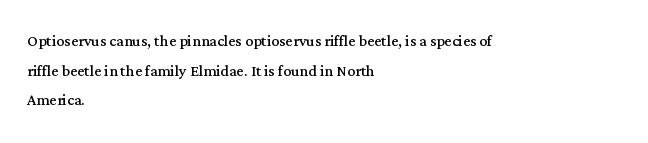
{"italic": "no", "bold": "no", "underline": "no", "align": "left", "line_spacing": "normal", "line_spacing_ratio": 1.48, "letter_spacing": "normal", "letter_spacing_em": 0.0, "glyph_px": 20}
